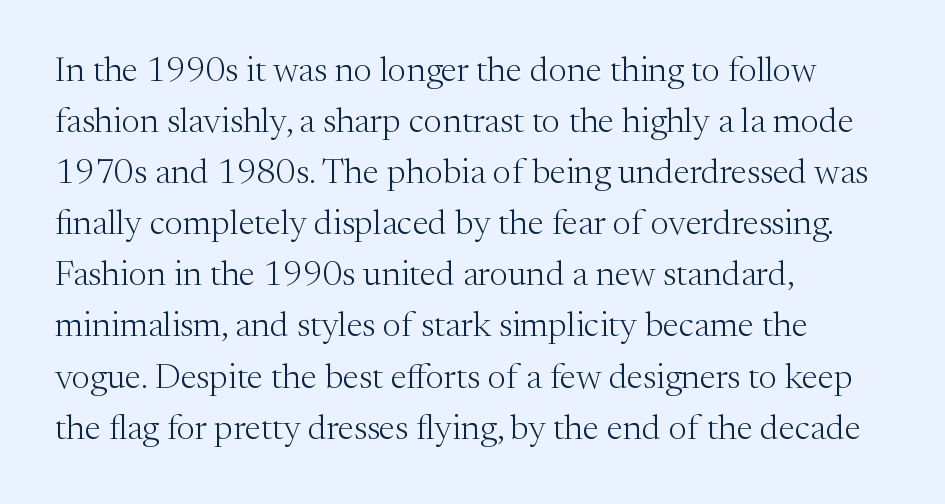
{"serif": "yes", "italic": "no", "bold": "no", "weight": "light", "width": "normal", "stroke_contrast": "medium", "x_height": "medium", "monospaced": "no", "underline": "no", "align": "left", "line_spacing": "normal", "line_spacing_ratio": 1.46, "letter_spacing": "normal", "letter_spacing_em": 0.0, "glyph_px": 35}
